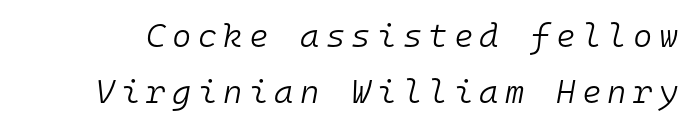
A clean baseline with only descenders dipping below it. If you measured baseline to baseline, you'd find a middling distance. Do the characters align in a grid? Yes, the font is monospaced. Does the lettering tilt? It does — this is italic.
